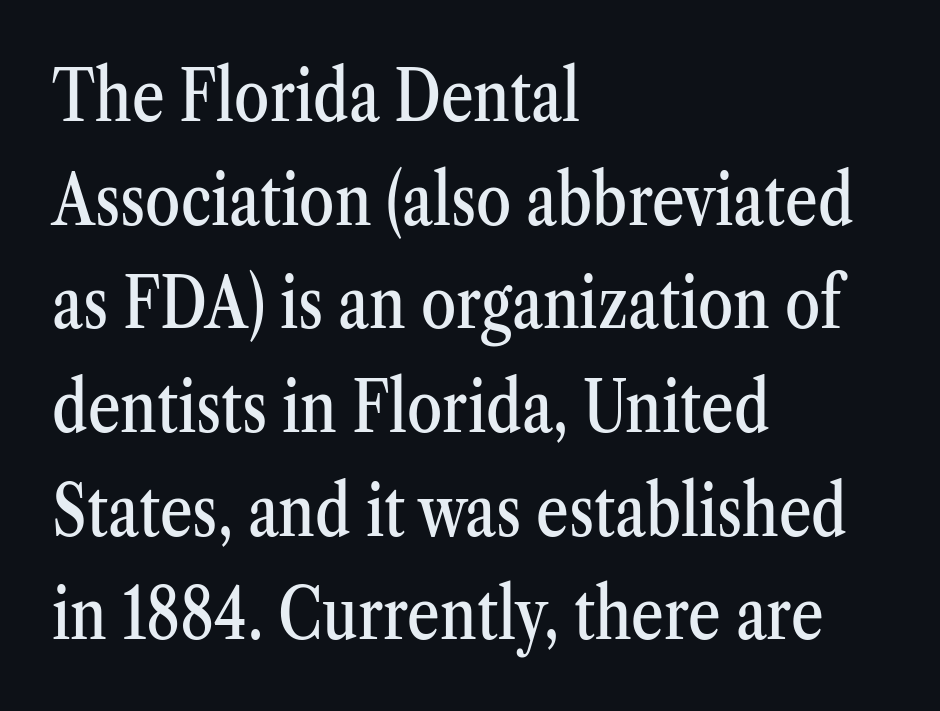
{"serif": "yes", "italic": "no", "width": "condensed", "stroke_contrast": "medium", "x_height": "medium", "monospaced": "no", "underline": "no", "align": "left", "line_spacing": "normal", "line_spacing_ratio": 1.46, "letter_spacing": "normal", "letter_spacing_em": 0.0, "glyph_px": 71}
